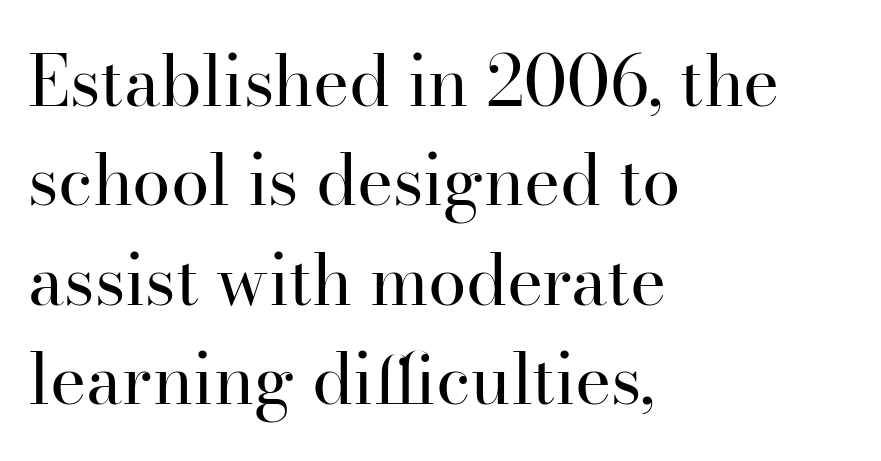
The image shows 69 px regular-weight serif type, upright; set left-aligned, normal line spacing (1.44x), normal letter spacing, not underlined; high stroke contrast and a small x-height.
